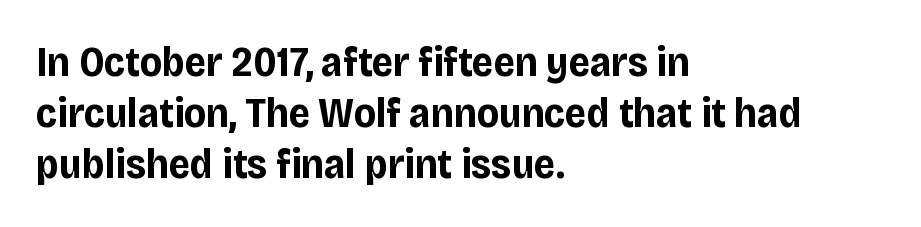
Q: Is the text bold? A: Yes.
Q: Is the text italic (slanted)? A: No, it is upright.
Q: Is the typeface a serif or a sans-serif typeface? A: Sans-serif.
Q: Is the text underlined? A: No.
Q: How is the paragraph aligned? A: Left-aligned.
Q: Is the spacing between letters normal or unusually wide? A: Normal.
Q: Width (condensed, normal, or wide)? A: Normal.
Q: Stroke contrast? A: Low.
Q: x-height? A: Large.
Q: Monospaced? A: No.
